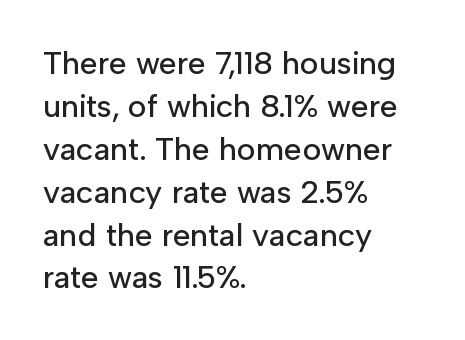
The letters stand straight up with perfectly vertical stems. Compared with typical paragraphs, the rows here are spaced about the same. Reading down the block, your eye returns to a fixed left position each line. Check where the strokes stop: nothing finishes them off — pure sans. Words appear dense and cohesive because spacing is normal.
